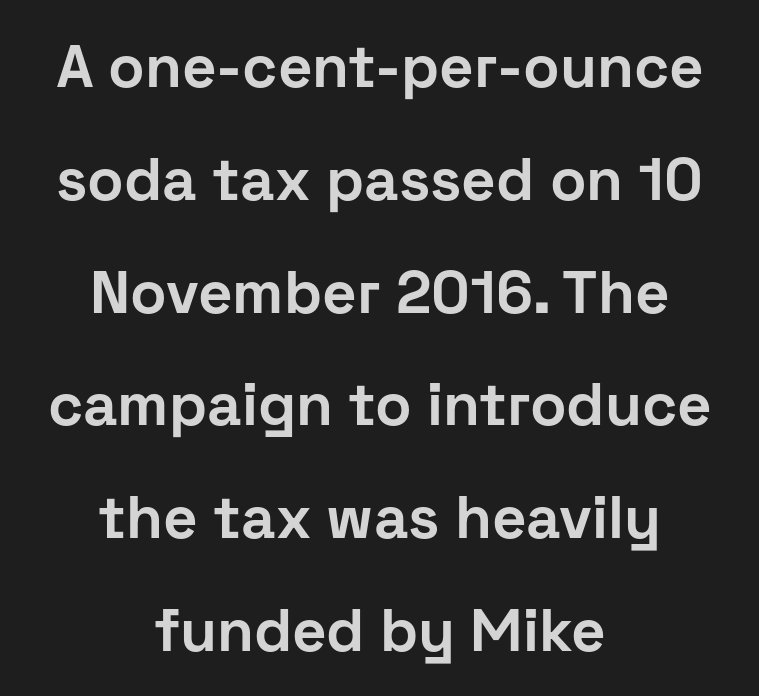
The image shows 60 px bold sans-serif type, upright; set centered, line spacing 1.88x, normal letter spacing, not underlined; low stroke contrast and a medium x-height.
